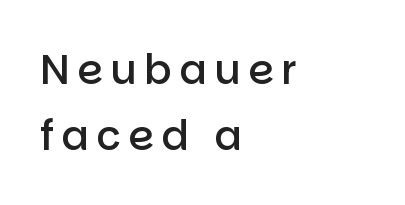
To sum up the face: it is a sans, with no serifs. The passage is arranged the way most books set body copy — flush left. Unlike italic type, these characters show no tilt at all. Any mark beneath the type? The region is blank. A normal amount of white space separates one row of letters from the next. Note the varied advance widths — an 'i' is clearly narrower than an 'm'.
